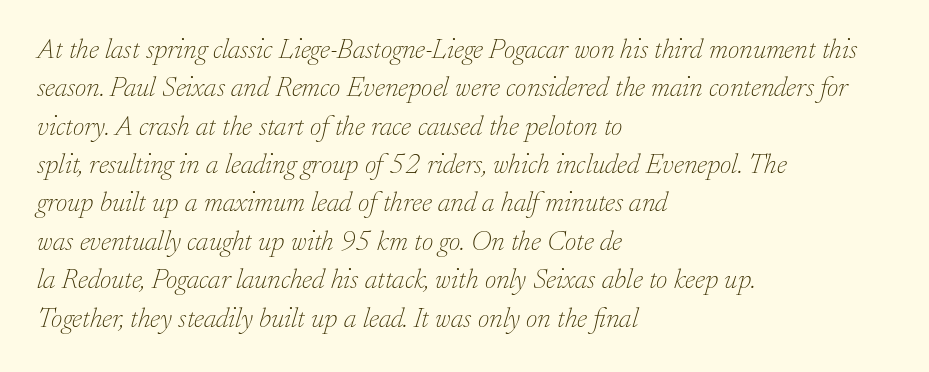
Rendered with sloped, italic letterforms. Looks like regular typesetting: each glyph gets only the width it needs. On a weight scale, this lands at 450 or below. In CSS terms this would be text-align: left.
